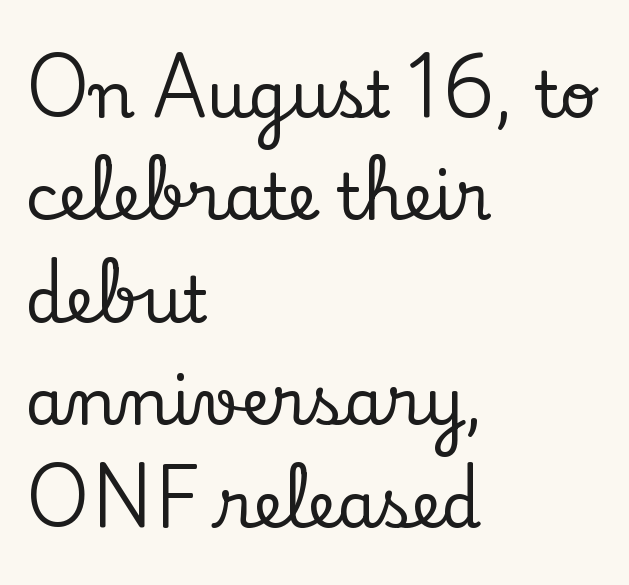
Q: Is the text italic (slanted)? A: No, it is upright.
Q: Is the text underlined? A: No.
Q: How is the paragraph aligned? A: Left-aligned.
Q: Is the spacing between letters normal or unusually wide? A: Normal.
Q: Is the spacing between lines tight, normal or loose? A: Normal.
Q: Width (condensed, normal, or wide)? A: Normal.
Q: Stroke contrast? A: Low.
Q: x-height? A: Small.
Q: Monospaced? A: No.
